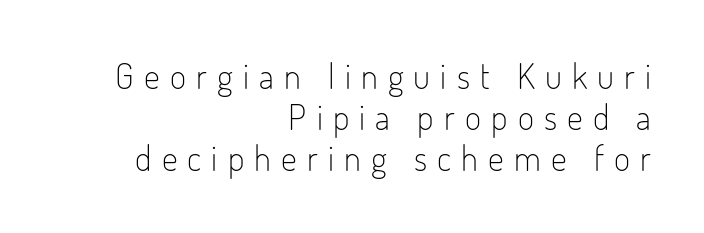
Q: Is the text bold? A: No.
Q: Is the text italic (slanted)? A: No, it is upright.
Q: Is the typeface a serif or a sans-serif typeface? A: Sans-serif.
Q: Is the text underlined? A: No.
Q: How is the paragraph aligned? A: Right-aligned.
Q: Is the spacing between letters normal or unusually wide? A: Unusually wide.
Q: Width (condensed, normal, or wide)? A: Condensed.
Q: Stroke contrast? A: Low.
Q: x-height? A: Small.
Q: Monospaced? A: No.
